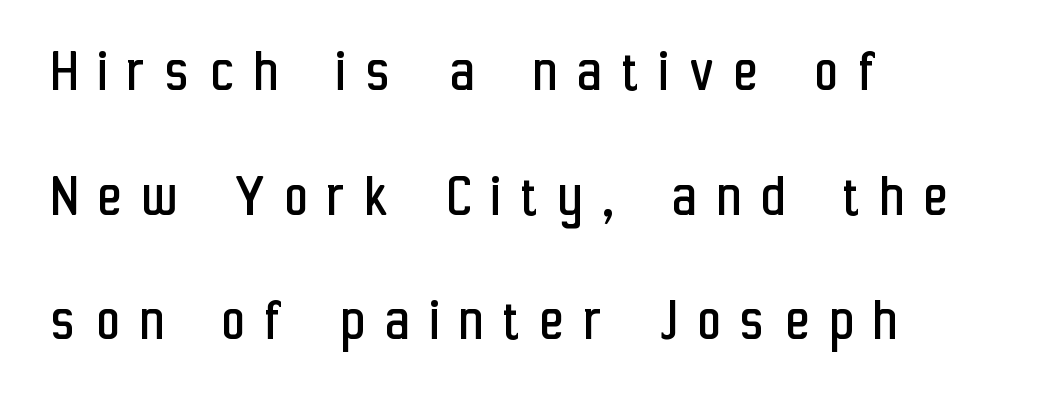
{"serif": "no", "italic": "no", "bold": "no", "weight": "regular", "width": "condensed", "stroke_contrast": "low", "x_height": "medium", "monospaced": "no", "underline": "no", "align": "left", "line_spacing": "loose", "line_spacing_ratio": 2.01, "letter_spacing": "wide", "letter_spacing_em": 0.34, "glyph_px": 62}
